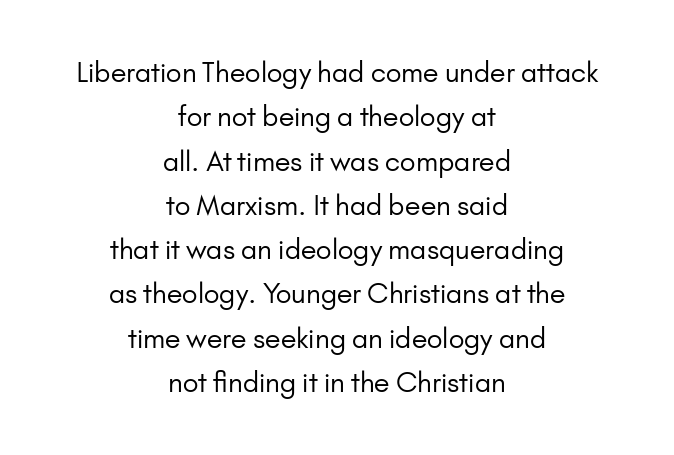
Regarding leading, the lines here are spaced in the standard way. Teacher's note: observe the equal gaps on both sides — that is centered alignment. Words appear dense and cohesive because spacing is normal. The glyphs are unaccompanied by any horizontal stroke below them.
